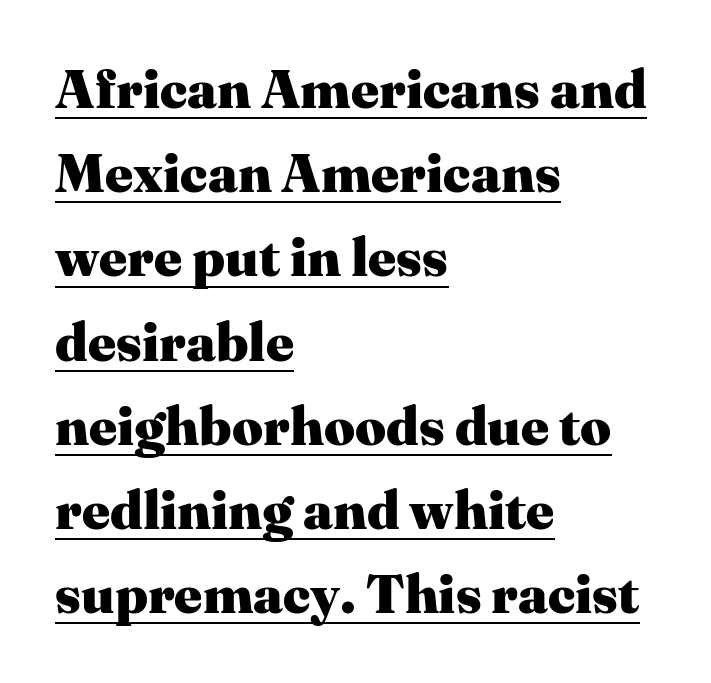
A student would call this left alignment; a typographer would say flush left, rag right. Students, note that the glyphs here touch the page at normal intervals. Here the designer chose a conventional face with non-uniform glyph widths. The leading is moderate, giving the passage an even texture. Somebody hit Ctrl+U on this one — the words are underlined.
